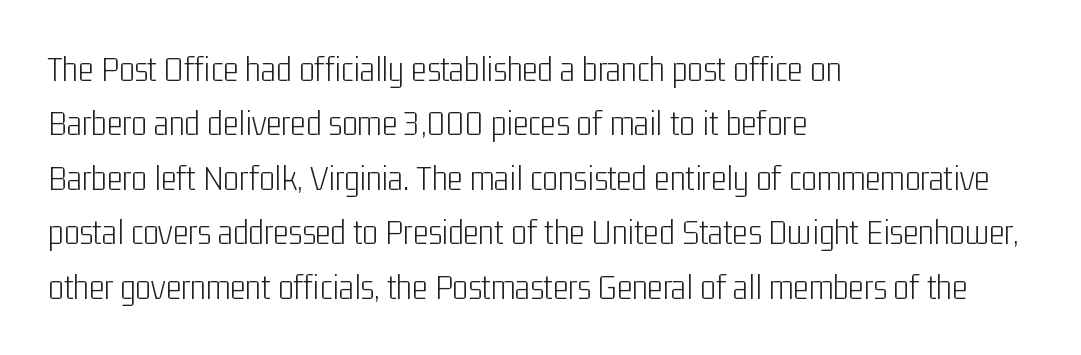
The image shows 37 px light, condensed sans-serif type, upright; set left-aligned, normal line spacing (1.47x), normal letter spacing, not underlined; low stroke contrast and a medium x-height.
